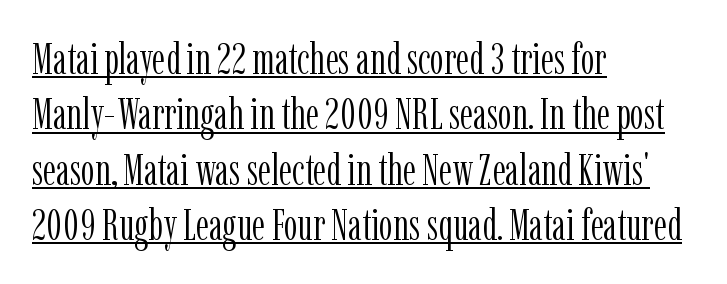
If you drew a ruler down the left edge, every line would touch it. The rendering uses natural spacing where letterforms have individual widths. Compared with typical body copy, the letter spacing here is the same. Leading: standard.
